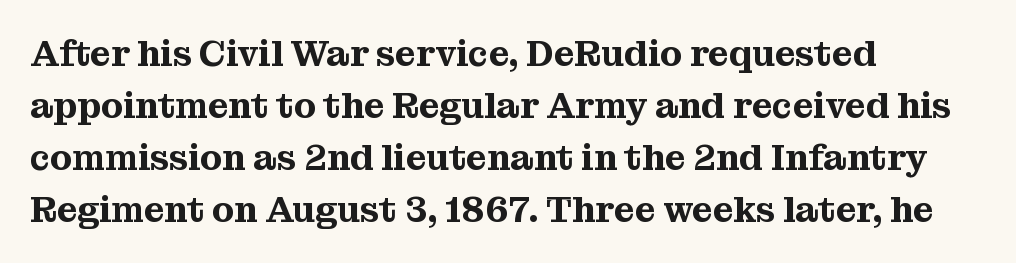
{"serif": "yes", "italic": "no", "width": "normal", "stroke_contrast": "medium", "x_height": "medium", "monospaced": "no", "underline": "no", "align": "left", "line_spacing": "normal", "line_spacing_ratio": 1.44, "letter_spacing": "normal", "letter_spacing_em": 0.0, "glyph_px": 36}
